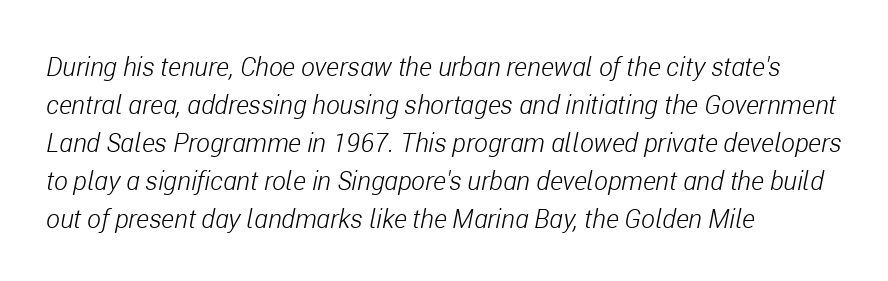
{"italic": "yes", "lean": "right", "slant_degrees": 11, "bold": "no", "underline": "no", "align": "left", "line_spacing": "normal", "line_spacing_ratio": 1.46, "letter_spacing": "normal", "letter_spacing_em": 0.0, "glyph_px": 26}
